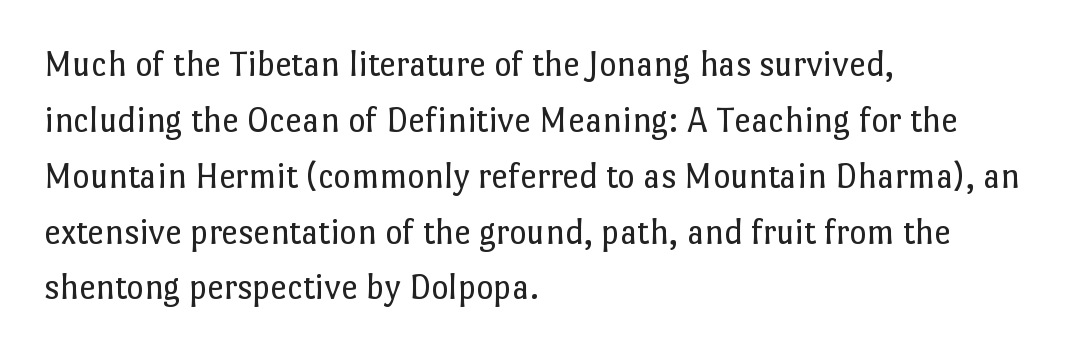
Q: Is the text bold? A: No.
Q: Is the text italic (slanted)? A: No, it is upright.
Q: Is the text underlined? A: No.
Q: How is the paragraph aligned? A: Left-aligned.
Q: Is the spacing between letters normal or unusually wide? A: Normal.
Q: Is the spacing between lines tight, normal or loose? A: Normal.
Q: Width (condensed, normal, or wide)? A: Normal.
Q: Stroke contrast? A: Low.
Q: x-height? A: Medium.
Q: Monospaced? A: No.
